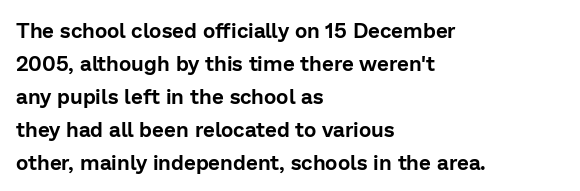
The image shows 21 px text type, upright; set left-aligned, normal line spacing (1.57x), normal letter spacing, not underlined.
